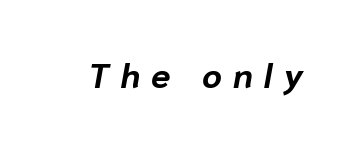
Q: Is the text bold? A: Yes.
Q: Is the text italic (slanted)? A: Yes, it leans right by about 10 degrees.
Q: Is the text underlined? A: No.
Q: Is the spacing between letters normal or unusually wide? A: Unusually wide.
Q: Width (condensed, normal, or wide)? A: Normal.
Q: Stroke contrast? A: Low.
Q: x-height? A: Medium.
Q: Monospaced? A: No.
